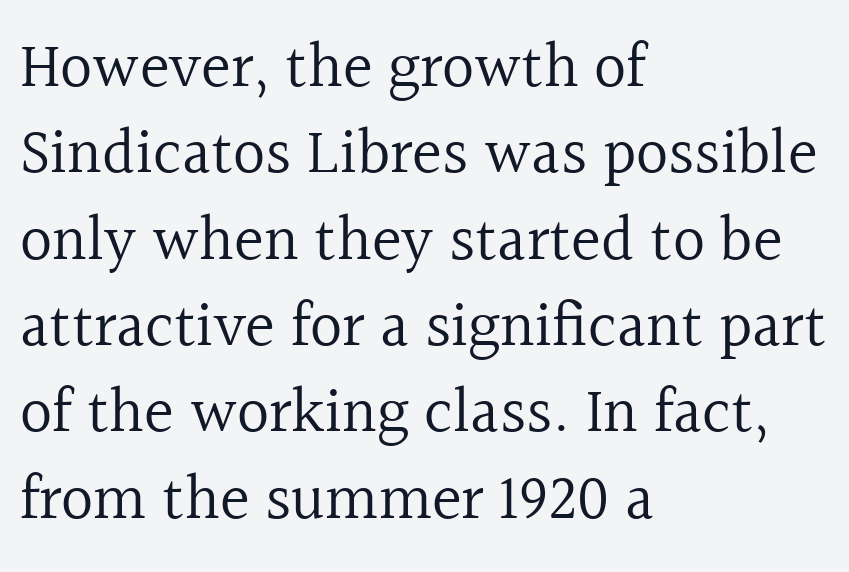
The image shows 63 px regular-weight serif type, upright; set left-aligned, normal line spacing (1.37x), normal letter spacing, not underlined; a medium x-height.
